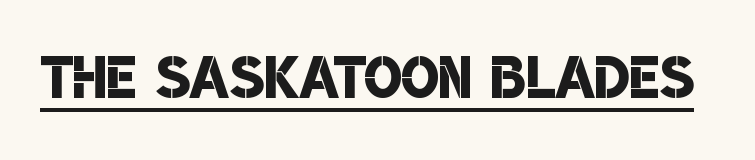
The face used here is a semibold: visibly heavier than regular, lighter than bold. Quick note: underline on. These lines are rendered in a variable-pitch font. Classification — sans serif. The line texture is even and compact thanks to regular tracking.
